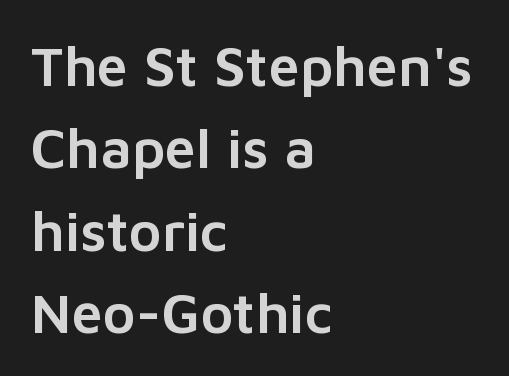
The image shows 56 px sans-serif type, upright; set left-aligned, normal line spacing (1.47x), normal letter spacing, not underlined; low stroke contrast and a medium x-height.
